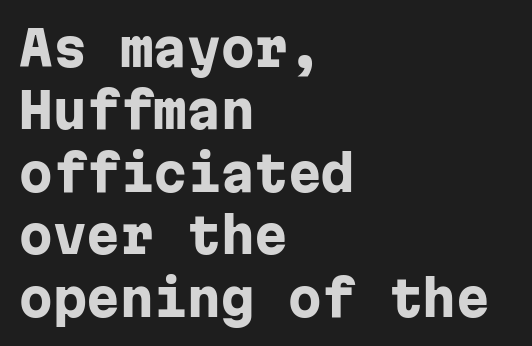
Q: Is the text bold? A: Yes.
Q: Is the text italic (slanted)? A: No, it is upright.
Q: Is the typeface a serif or a sans-serif typeface? A: Sans-serif.
Q: Is the text underlined? A: No.
Q: How is the paragraph aligned? A: Left-aligned.
Q: Is the spacing between letters normal or unusually wide? A: Normal.
Q: Is the spacing between lines tight, normal or loose? A: Normal.
Q: Width (condensed, normal, or wide)? A: Normal.
Q: Stroke contrast? A: Low.
Q: x-height? A: Medium.
Q: Monospaced? A: Yes.
